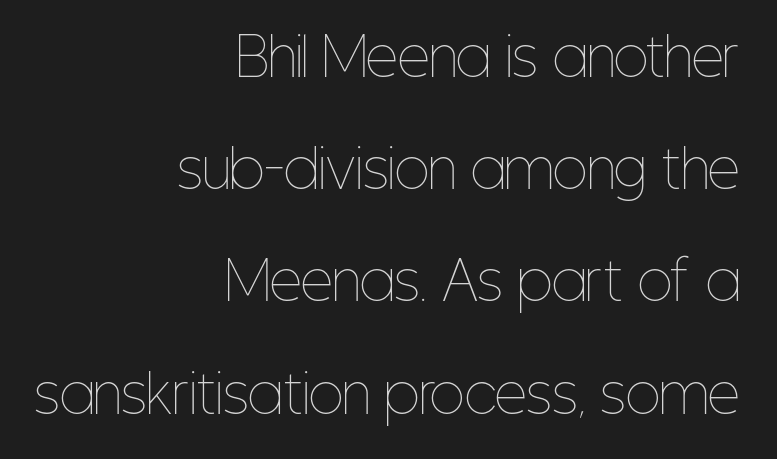
The passage shown is typed in a proportional face where columns would drift. The lettering holds an erect, upright posture throughout. Compared with a flush-left layout, this one pins lines to the opposite, right side. The face looks like a standard text weight, possibly lighter. You could call the tracking neutral — neither tight nor loose.
